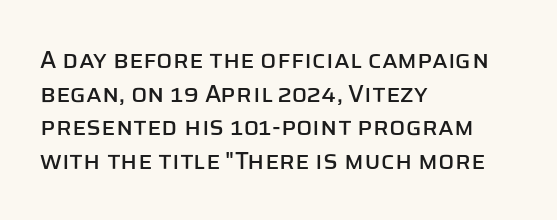
The image shows 24 px text type, upright; set left-aligned, normal line spacing (1.4x), normal letter spacing, not underlined.
